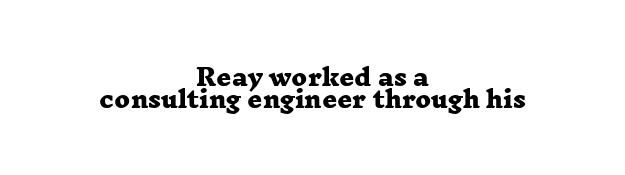
The image shows 23 px bold type; set centered, tight line spacing (0.95x), normal letter spacing, not underlined.
